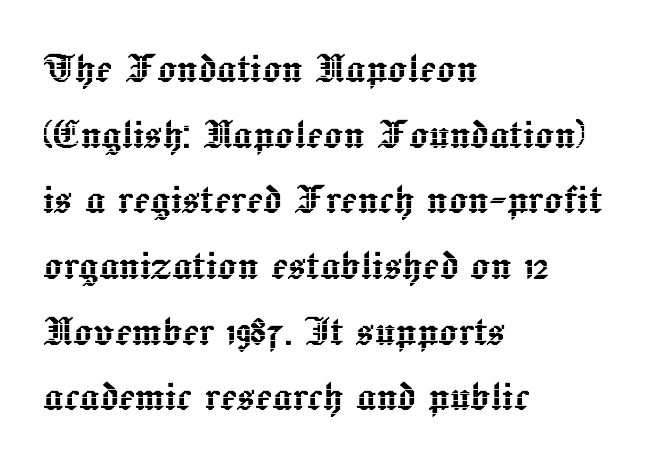
{"italic": "no", "width": "normal", "x_height": "medium", "monospaced": "no", "underline": "no", "align": "left", "line_spacing": "normal", "line_spacing_ratio": 1.34, "letter_spacing": "normal", "letter_spacing_em": 0.0, "glyph_px": 49}
